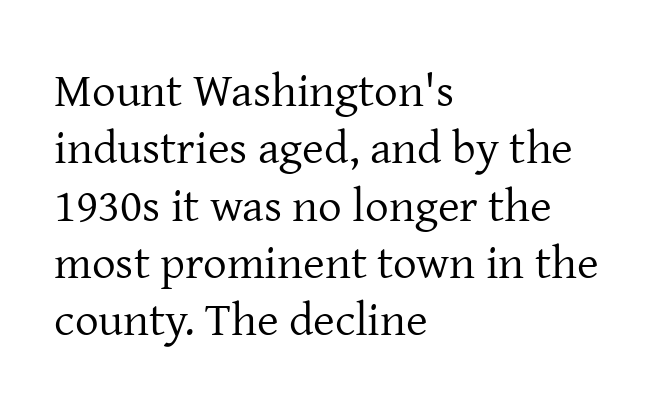
Summary of weight: not heavy and not bold. Is the letter spacing exaggerated? No — it looks like the ordinary default. This rendering features lettering with no underline. Is this a sans? No — the strokes have serifs. Does the copy run flush right? No — it runs flush left. Characters remain perfectly vertical along every line.
